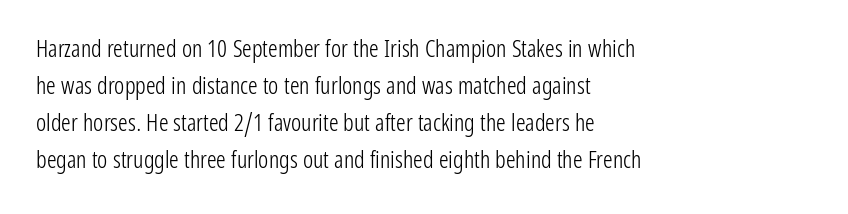
{"italic": "no", "bold": "no", "underline": "no", "align": "left", "line_spacing": "normal", "line_spacing_ratio": 1.54, "letter_spacing": "normal", "letter_spacing_em": 0.0, "glyph_px": 24}
